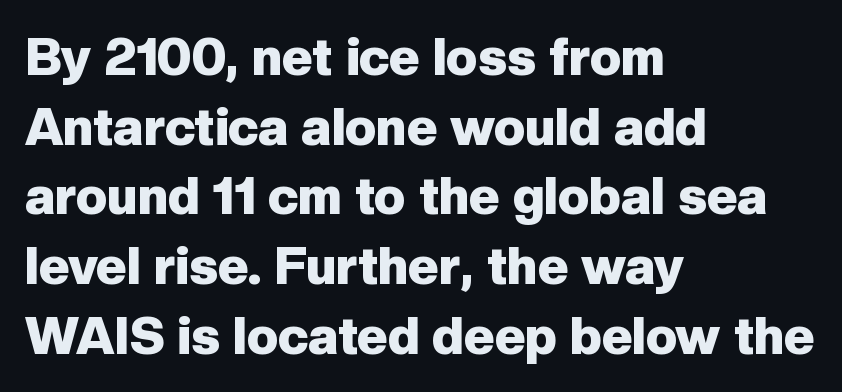
Q: Is the text bold? A: Yes.
Q: Is the text italic (slanted)? A: No, it is upright.
Q: Is the typeface a serif or a sans-serif typeface? A: Sans-serif.
Q: Is the text underlined? A: No.
Q: How is the paragraph aligned? A: Left-aligned.
Q: Is the spacing between letters normal or unusually wide? A: Normal.
Q: Is the spacing between lines tight, normal or loose? A: Normal.
Q: Width (condensed, normal, or wide)? A: Normal.
Q: Stroke contrast? A: Low.
Q: x-height? A: Medium.
Q: Monospaced? A: No.
